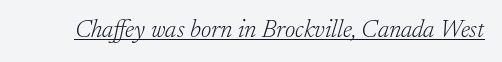
No extra ink here — the face is not bold. You can tell it's italic because the verticals aren't actually vertical. How are the letters spaced? Ordinarily, with no added tracking. The glyphs are accompanied by a horizontal stroke just below them.
